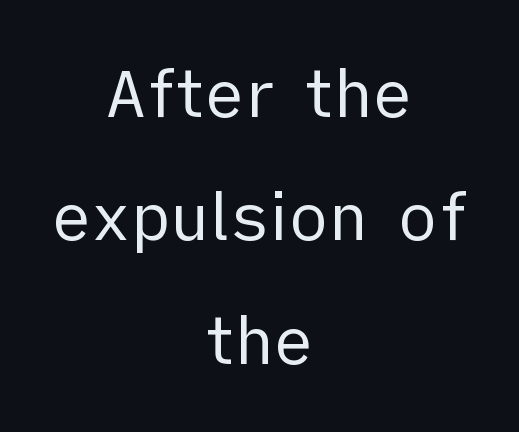
Weight: in the light-to-regular range. Compared with a flush-left layout, this one balances lines on the center instead. Descenders hang freely into open space. The letters stand straight up with perfectly vertical stems. Nope, no serifs anywhere on these letters.
